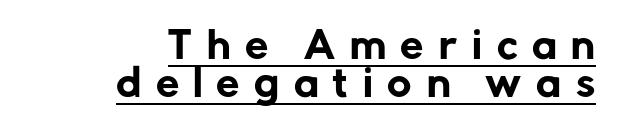
The image shows 37 px sans-serif type, upright; set right-aligned, tight line spacing (1.03x), unusually wide letter spacing (+0.4 em), underlined; low stroke contrast and a medium x-height.
